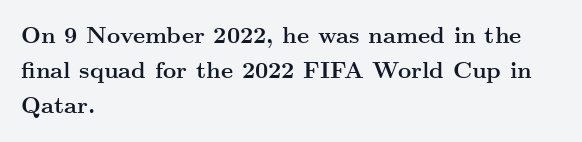
The image shows 23 px bold type, upright; set left-aligned, normal line spacing (1.52x), normal letter spacing, not underlined.
